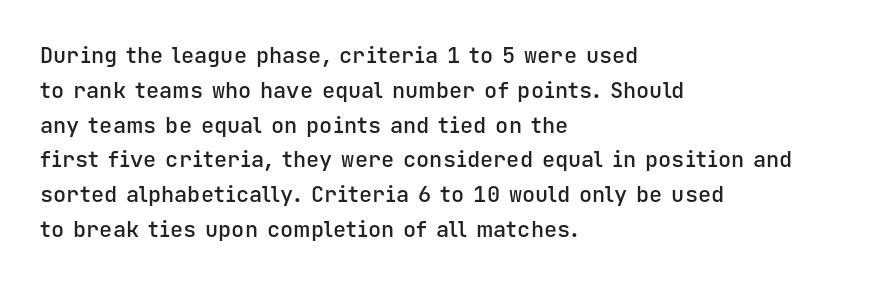
Q: Is the text bold? A: Semi-bold.
Q: Is the text italic (slanted)? A: No, it is upright.
Q: Is the text underlined? A: No.
Q: How is the paragraph aligned? A: Left-aligned.
Q: Is the spacing between letters normal or unusually wide? A: Normal.
Q: Is the spacing between lines tight, normal or loose? A: Normal.
